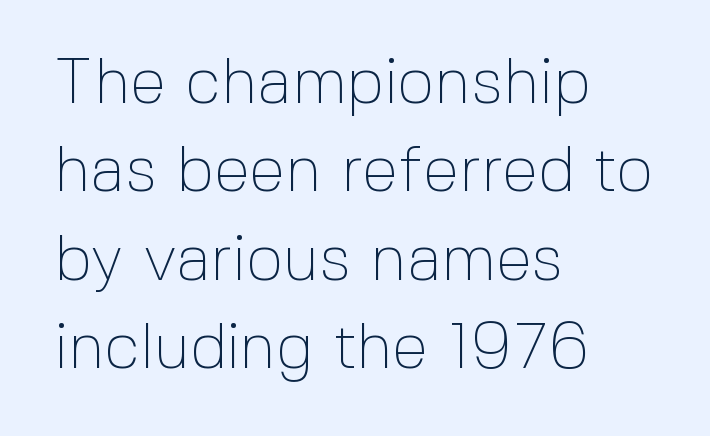
The vertical gap from one line to the next is medium. These lines are rendered in a variable-pitch font. Serifs: no, the terminals of the letterforms are clean. Lines of text with bare space underneath. The paragraph shown leans on its left margin.
